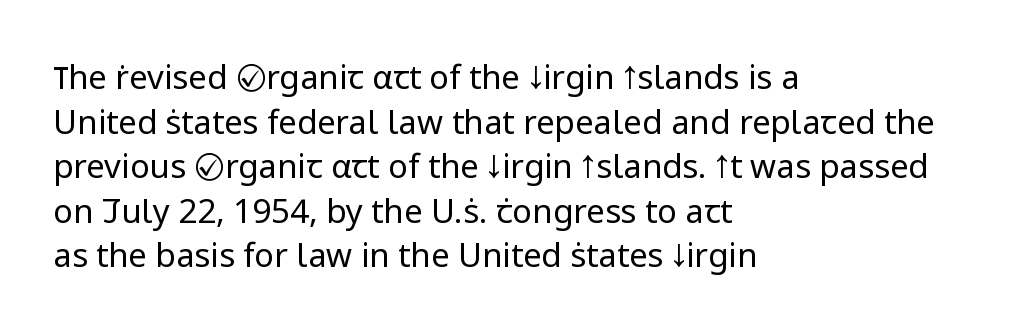
{"serif": "no", "italic": "no", "bold": "no", "weight": "regular", "width": "normal", "stroke_contrast": "low", "x_height": "medium", "monospaced": "no", "underline": "no", "align": "left", "line_spacing": "normal", "line_spacing_ratio": 1.35, "letter_spacing": "normal", "letter_spacing_em": 0.0, "glyph_px": 33}
